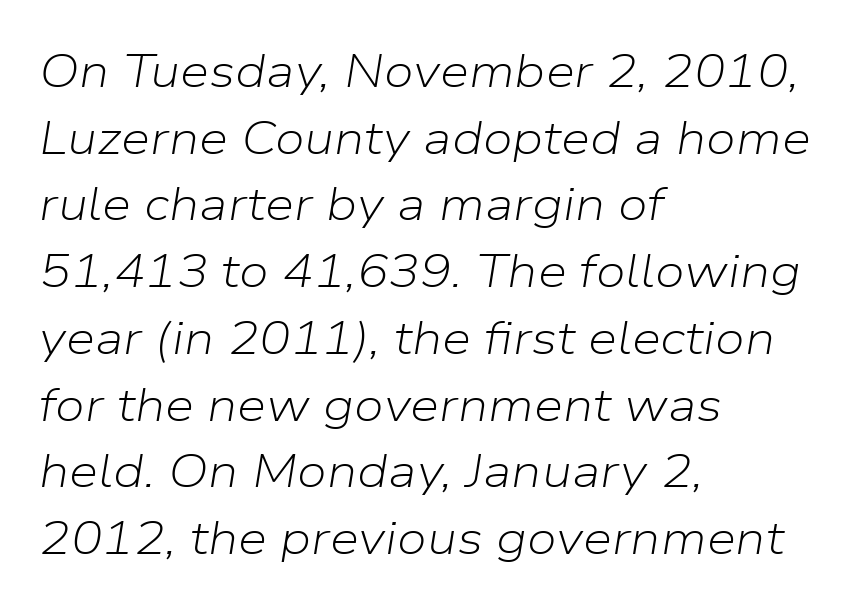
Q: Is the text bold? A: No.
Q: Is the text italic (slanted)? A: Yes, it leans right by about 9 degrees.
Q: Is the text underlined? A: No.
Q: How is the paragraph aligned? A: Left-aligned.
Q: Is the spacing between letters normal or unusually wide? A: Normal.
Q: Is the spacing between lines tight, normal or loose? A: Normal.
Q: Width (condensed, normal, or wide)? A: Normal.
Q: Stroke contrast? A: Low.
Q: x-height? A: Medium.
Q: Monospaced? A: No.
